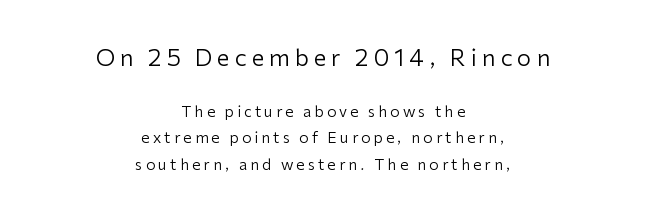
Q: Is the text bold? A: No.
Q: Is the text italic (slanted)? A: No, it is upright.
Q: Is the text underlined? A: No.
Q: How is the paragraph aligned? A: Centered.
Q: Is the spacing between letters normal or unusually wide? A: Unusually wide.
Q: Which block of text is set in a larger size, the first (top) or the second (bottom)? A: The first (top) one.
